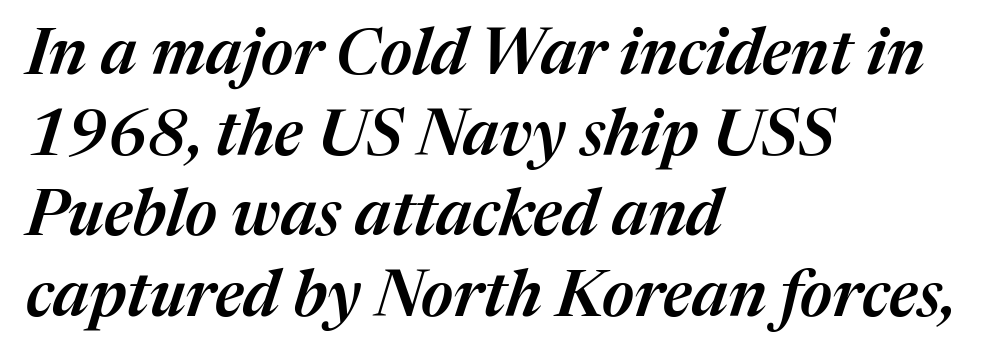
Q: Is the text bold? A: Semi-bold.
Q: Is the text italic (slanted)? A: Yes, it leans right by about 17 degrees.
Q: Is the text underlined? A: No.
Q: How is the paragraph aligned? A: Left-aligned.
Q: Is the spacing between letters normal or unusually wide? A: Normal.
Q: Is the spacing between lines tight, normal or loose? A: Normal.
Q: Width (condensed, normal, or wide)? A: Normal.
Q: Stroke contrast? A: Medium.
Q: x-height? A: Medium.
Q: Monospaced? A: No.
